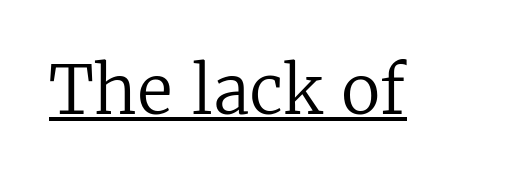
{"serif": "yes", "italic": "no", "bold": "no", "weight": "regular", "width": "normal", "stroke_contrast": "low", "x_height": "medium", "monospaced": "no", "underline": "yes", "letter_spacing": "normal", "letter_spacing_em": 0.0, "glyph_px": 66}
